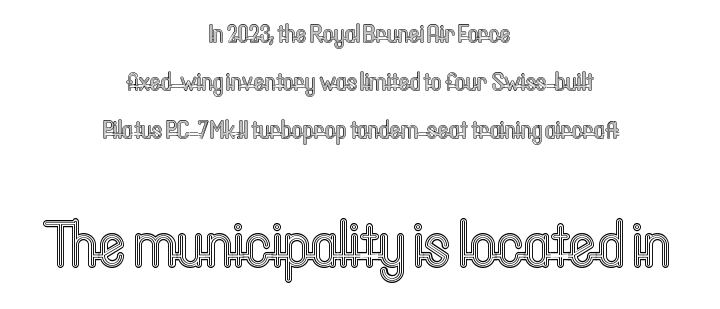
{"italic": "no", "width": "condensed", "x_height": "medium", "monospaced": "no", "underline": "no", "align": "center", "line_spacing_ratio": 1.85, "letter_spacing": "normal", "letter_spacing_em": 0.0, "larger_block": "second", "size_ratio": 2.5, "glyph_px": 65}
